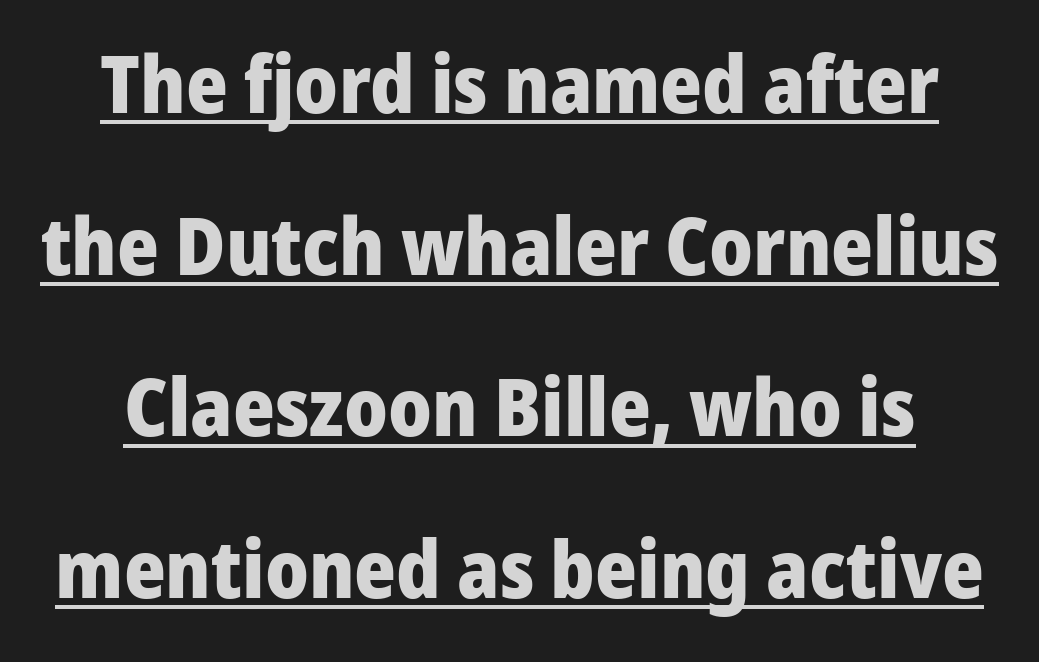
{"serif": "no", "italic": "no", "bold": "yes", "weight": "heavy", "width": "normal", "stroke_contrast": "low", "x_height": "medium", "monospaced": "no", "underline": "yes", "line_spacing": "loose", "line_spacing_ratio": 2.02, "letter_spacing": "normal", "letter_spacing_em": 0.0, "glyph_px": 80}
